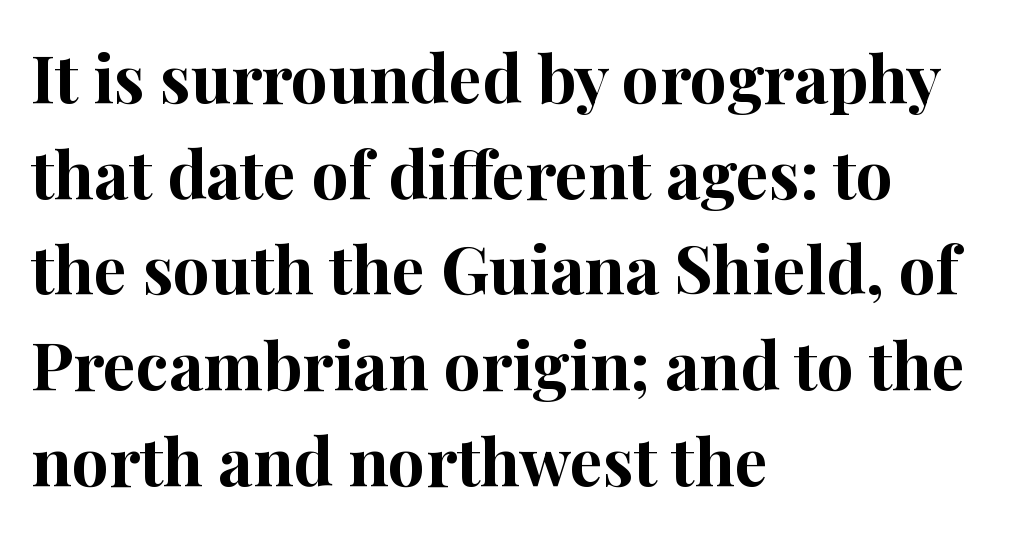
Q: Is the text bold? A: Yes.
Q: Is the text italic (slanted)? A: No, it is upright.
Q: Is the typeface a serif or a sans-serif typeface? A: Serif.
Q: Is the text underlined? A: No.
Q: How is the paragraph aligned? A: Left-aligned.
Q: Is the spacing between letters normal or unusually wide? A: Normal.
Q: Is the spacing between lines tight, normal or loose? A: Normal.
Q: Width (condensed, normal, or wide)? A: Normal.
Q: Stroke contrast? A: High.
Q: x-height? A: Medium.
Q: Monospaced? A: No.
